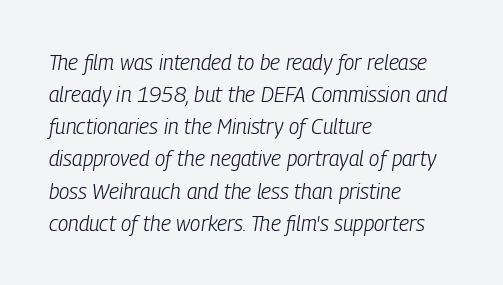
The image shows 21 px text type, italic (leaning right); set left-aligned, normal line spacing (1.53x), normal letter spacing, not underlined.
